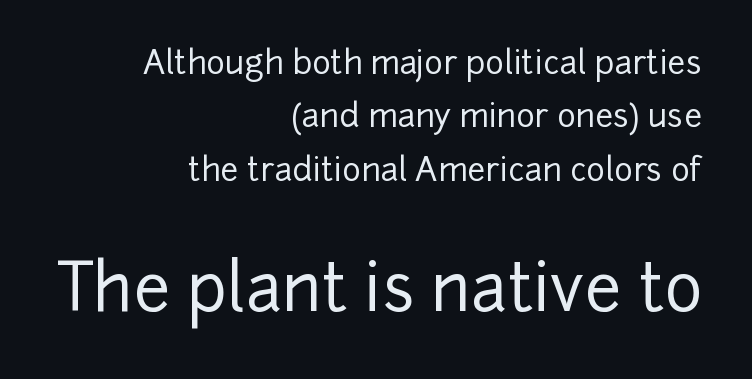
Q: Is the text italic (slanted)? A: No, it is upright.
Q: Is the typeface a serif or a sans-serif typeface? A: Sans-serif.
Q: Is the text underlined? A: No.
Q: How is the paragraph aligned? A: Right-aligned.
Q: Is the spacing between letters normal or unusually wide? A: Normal.
Q: Is the spacing between lines tight, normal or loose? A: Normal.
Q: Which block of text is set in a larger size, the first (top) or the second (bottom)? A: The second (bottom) one.
Q: Width (condensed, normal, or wide)? A: Normal.
Q: Stroke contrast? A: Low.
Q: x-height? A: Medium.
Q: Monospaced? A: No.
